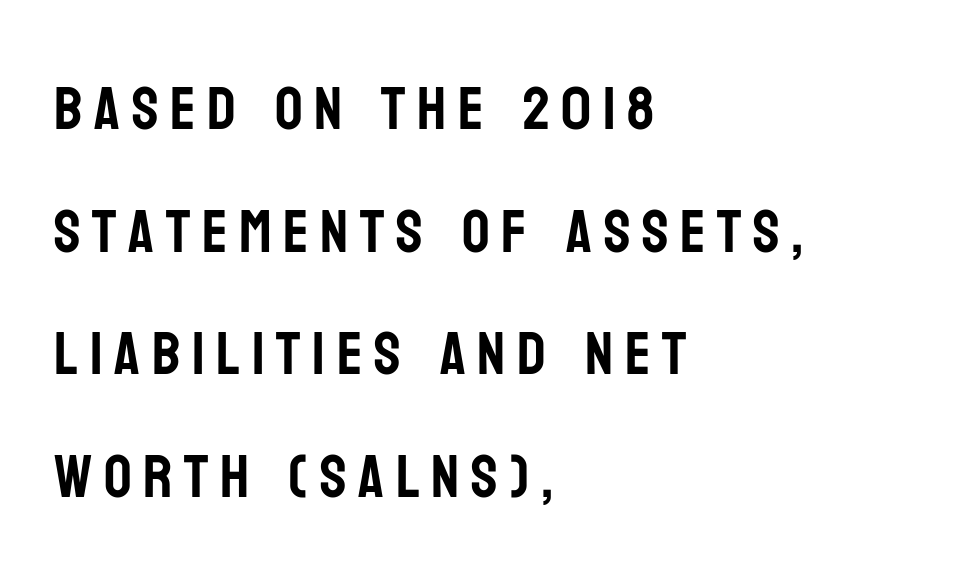
The strip under each line holds only bare page. This sample uses a sans-serif face. Reading down the column, the eye jumps a long way to each next line. Is this a fixed-width face? No — the glyphs have proportional, varying widths. Line starts are locked; line ends wander.
